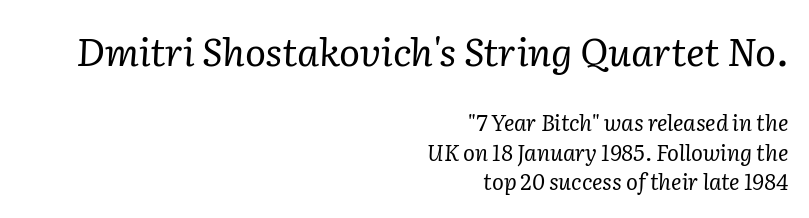
In terms of letterspacing, this is plain default setting. The characters are drawn with everyday or finer stroke widths. These lines are composed in type with serifs. Reading top to bottom, the characters get smaller at the block break.
